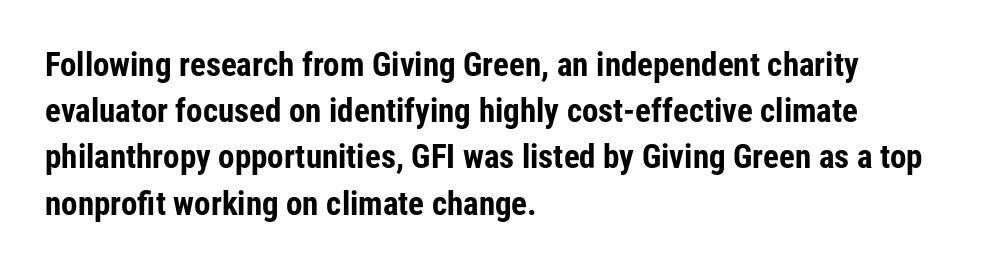
{"serif": "no", "italic": "no", "bold": "yes", "weight": "bold", "width": "condensed", "stroke_contrast": "low", "x_height": "medium", "monospaced": "no", "underline": "no", "align": "left", "line_spacing": "normal", "line_spacing_ratio": 1.4, "letter_spacing": "normal", "letter_spacing_em": 0.0, "glyph_px": 33}
